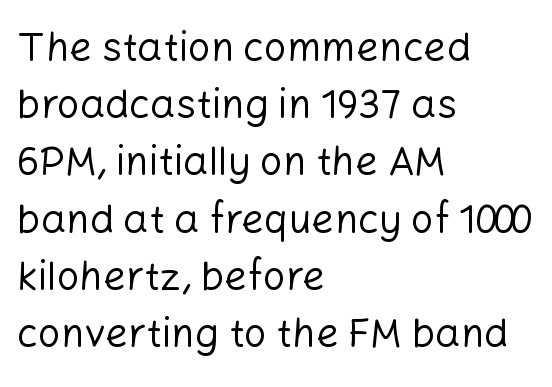
Q: Is the text bold? A: No.
Q: Is the text italic (slanted)? A: No, it is upright.
Q: Is the typeface a serif or a sans-serif typeface? A: Sans-serif.
Q: Is the text underlined? A: No.
Q: How is the paragraph aligned? A: Left-aligned.
Q: Is the spacing between letters normal or unusually wide? A: Normal.
Q: Is the spacing between lines tight, normal or loose? A: Normal.
Q: Width (condensed, normal, or wide)? A: Normal.
Q: Stroke contrast? A: Low.
Q: x-height? A: Medium.
Q: Monospaced? A: No.
